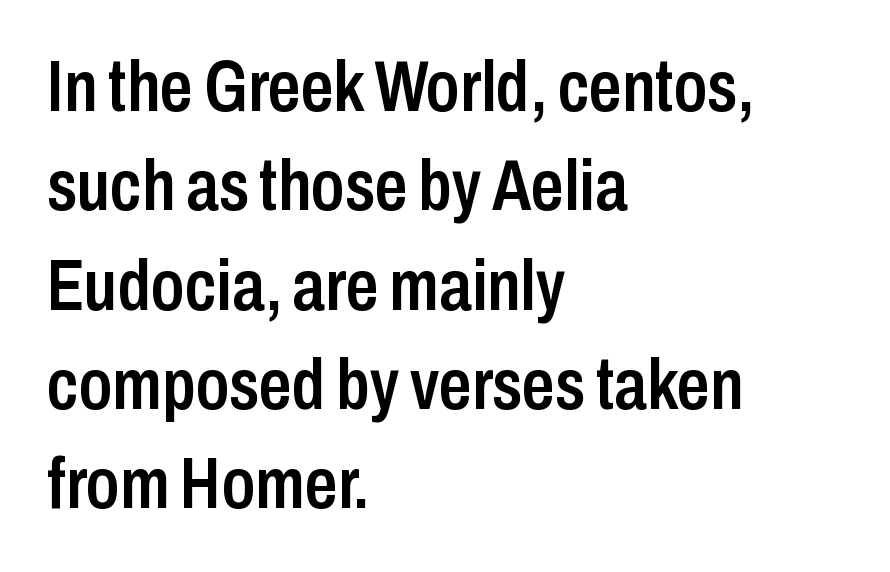
Q: Is the text bold? A: Semi-bold.
Q: Is the text italic (slanted)? A: No, it is upright.
Q: Is the typeface a serif or a sans-serif typeface? A: Sans-serif.
Q: Is the text underlined? A: No.
Q: How is the paragraph aligned? A: Left-aligned.
Q: Is the spacing between letters normal or unusually wide? A: Normal.
Q: Is the spacing between lines tight, normal or loose? A: Normal.
Q: Width (condensed, normal, or wide)? A: Condensed.
Q: Stroke contrast? A: Low.
Q: x-height? A: Medium.
Q: Monospaced? A: No.
